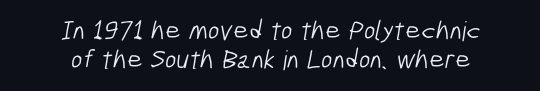
Honestly, there is no underline to notice here at all. Teacher's note: observe the equal gaps on both sides — that is centered alignment. Stems here are at most as thick as an everyday book face. A typesetter would call this zero additional tracking. Is there much room between lines? No — they nearly touch.
